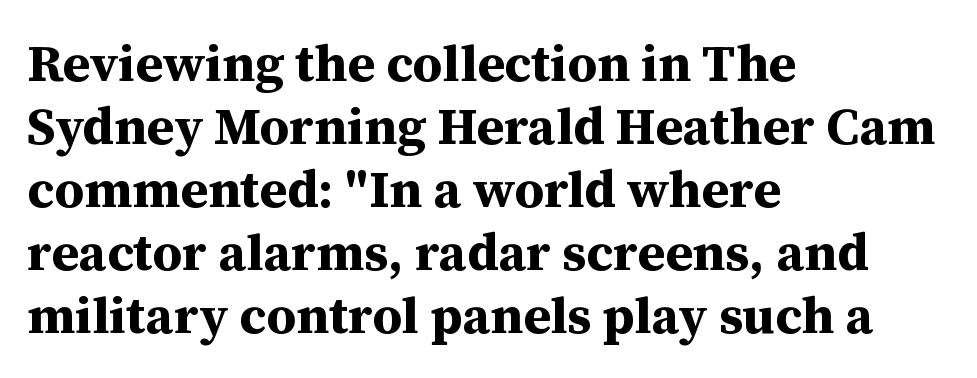
Look at the bottom of the vertical strokes: they flare into serifs here. Teacher's note: observe the even left margin — that is flush-left alignment. Posture: vertical. Here the designer chose a conventional face with non-uniform glyph widths. Look at the stroke-to-counter ratio: heavy, a bold.
